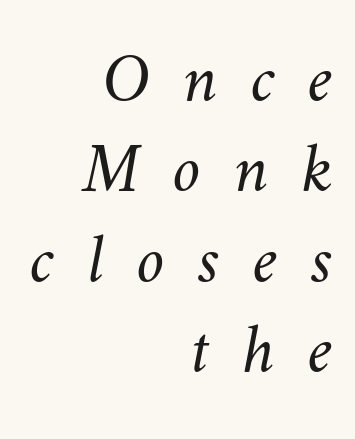
The image shows 70 px light type; set right-aligned, normal line spacing (1.29x), unusually wide letter spacing (+0.47 em), not underlined; medium stroke contrast and a small x-height.
